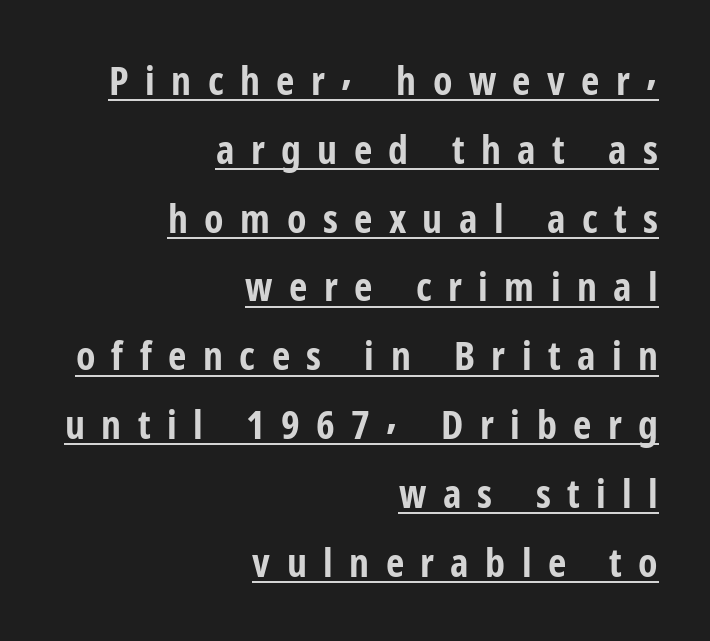
It's the straight-up-and-down kind of type. The passage shown is typed in a proportional face where columns would drift. The lettering is marked with a stroke running underneath it. Display-style spreading of the glyphs; the letterfit is very open. Unlike a traditional serif, this face leaves its strokes unadorned. One-word summary of the alignment: right.
